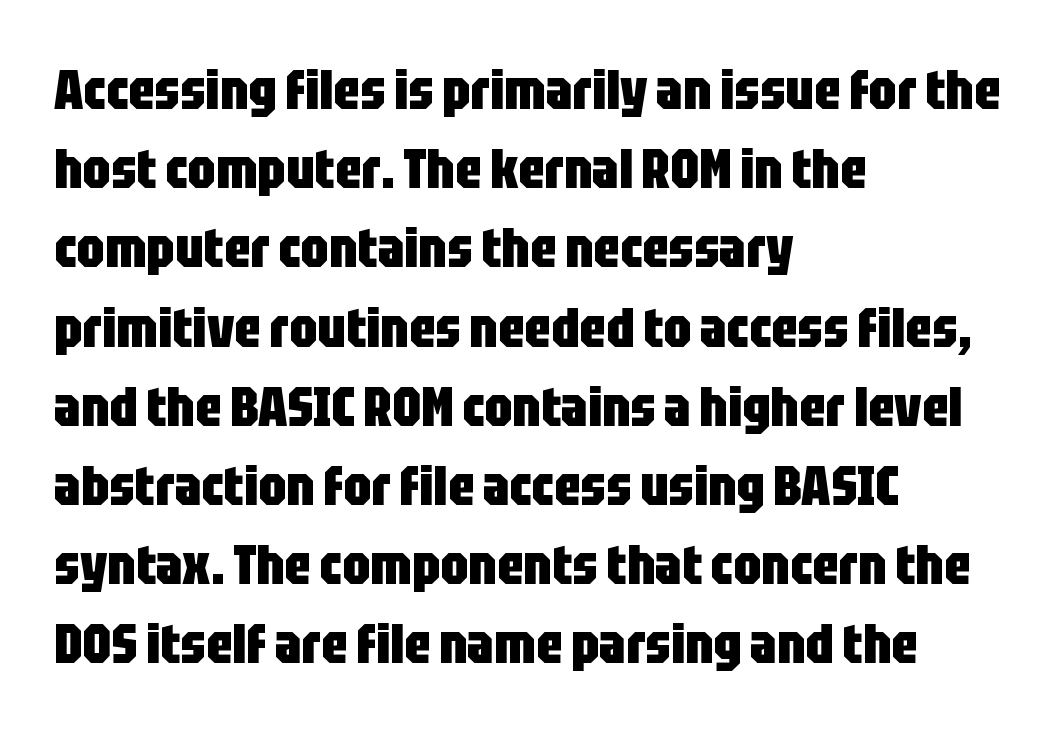
The image shows 55 px heavy, condensed sans-serif type, upright; set left-aligned, normal line spacing (1.44x), normal letter spacing, not underlined; low stroke contrast and a large x-height.
